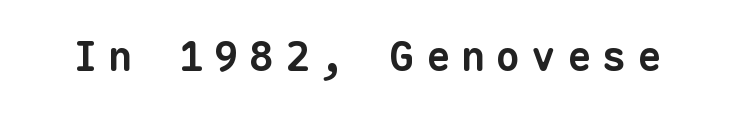
Underlining? Definitely not there. Between one letter and the next there's a generous, obvious gap. Unlike a traditional serif, this face leaves its strokes unadorned. The passage shown is typed in a monospace face where columns stay perfectly aligned. Plenty of ink on the page — the face is bold.
